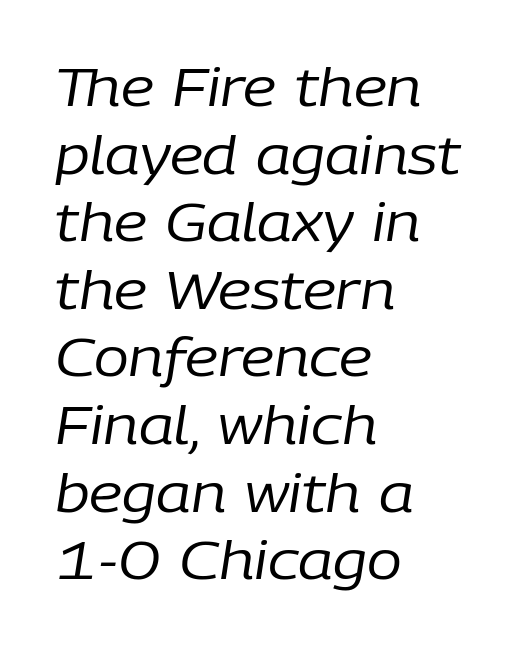
Q: Is the text bold? A: No.
Q: Is the text italic (slanted)? A: Yes, it leans right by about 9 degrees.
Q: Is the text underlined? A: No.
Q: How is the paragraph aligned? A: Left-aligned.
Q: Is the spacing between letters normal or unusually wide? A: Normal.
Q: Is the spacing between lines tight, normal or loose? A: Normal.
Q: Width (condensed, normal, or wide)? A: Normal.
Q: Stroke contrast? A: Low.
Q: x-height? A: Medium.
Q: Monospaced? A: No.
